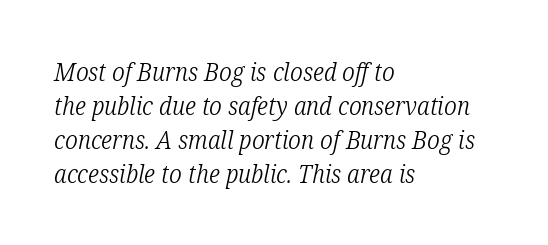
{"italic": "yes", "lean": "right", "slant_degrees": 12, "bold": "no", "underline": "no", "align": "left", "line_spacing": "normal", "line_spacing_ratio": 1.36, "letter_spacing": "normal", "letter_spacing_em": 0.0, "glyph_px": 25}
